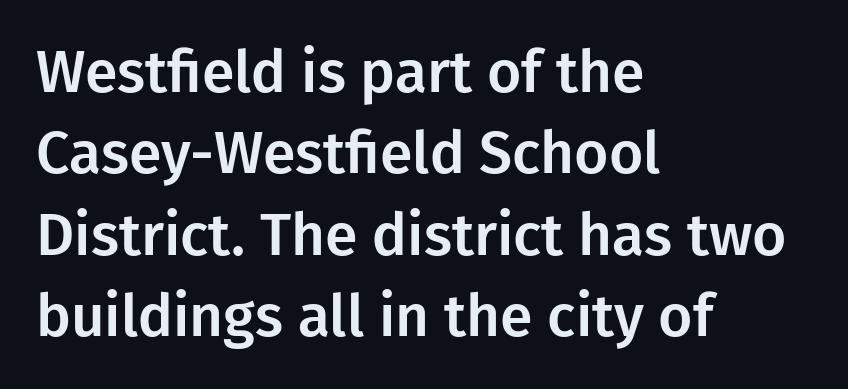
{"serif": "no", "italic": "no", "width": "normal", "stroke_contrast": "low", "x_height": "medium", "monospaced": "no", "underline": "no", "align": "left", "line_spacing": "normal", "line_spacing_ratio": 1.38, "letter_spacing": "normal", "letter_spacing_em": 0.0, "glyph_px": 59}
